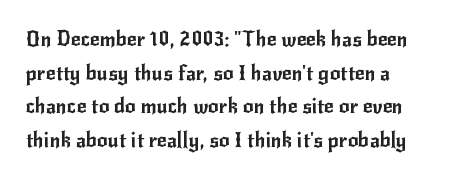
{"italic": "no", "underline": "no", "align": "left", "line_spacing": "normal", "line_spacing_ratio": 1.6, "letter_spacing": "normal", "letter_spacing_em": 0.0, "glyph_px": 21}
